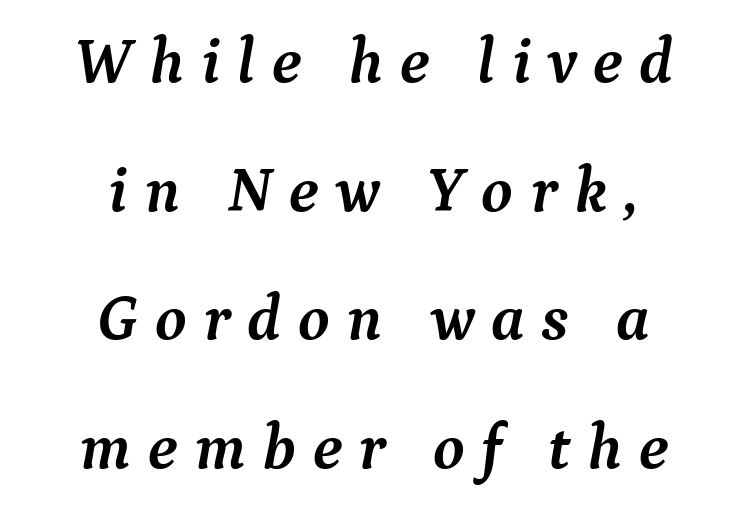
Q: Is the text bold? A: Yes.
Q: Is the text italic (slanted)? A: Yes, it leans right by about 9 degrees.
Q: Is the typeface a serif or a sans-serif typeface? A: Serif.
Q: Is the text underlined? A: No.
Q: How is the paragraph aligned? A: Centered.
Q: Is the spacing between letters normal or unusually wide? A: Unusually wide.
Q: Is the spacing between lines tight, normal or loose? A: Loose.
Q: Width (condensed, normal, or wide)? A: Normal.
Q: Stroke contrast? A: Medium.
Q: x-height? A: Medium.
Q: Monospaced? A: No.
